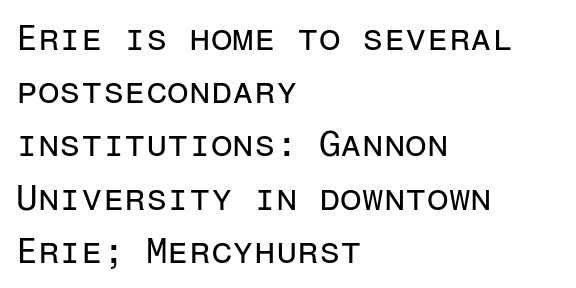
Q: Is the text bold? A: No.
Q: Is the text italic (slanted)? A: No, it is upright.
Q: Is the typeface a serif or a sans-serif typeface? A: Sans-serif.
Q: Is the text underlined? A: No.
Q: How is the paragraph aligned? A: Left-aligned.
Q: Is the spacing between letters normal or unusually wide? A: Normal.
Q: Is the spacing between lines tight, normal or loose? A: Normal.
Q: Width (condensed, normal, or wide)? A: Normal.
Q: Stroke contrast? A: Low.
Q: x-height? A: Medium.
Q: Monospaced? A: Yes.
